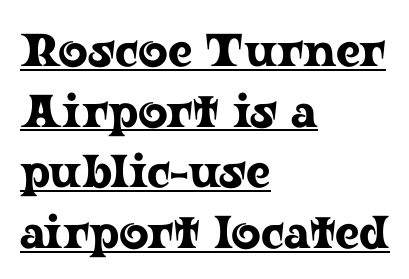
{"serif": "yes", "italic": "no", "width": "wide", "stroke_contrast": "low", "x_height": "medium", "monospaced": "no", "underline": "yes", "align": "left", "line_spacing": "normal", "line_spacing_ratio": 1.32, "letter_spacing": "normal", "letter_spacing_em": 0.0, "glyph_px": 46}
